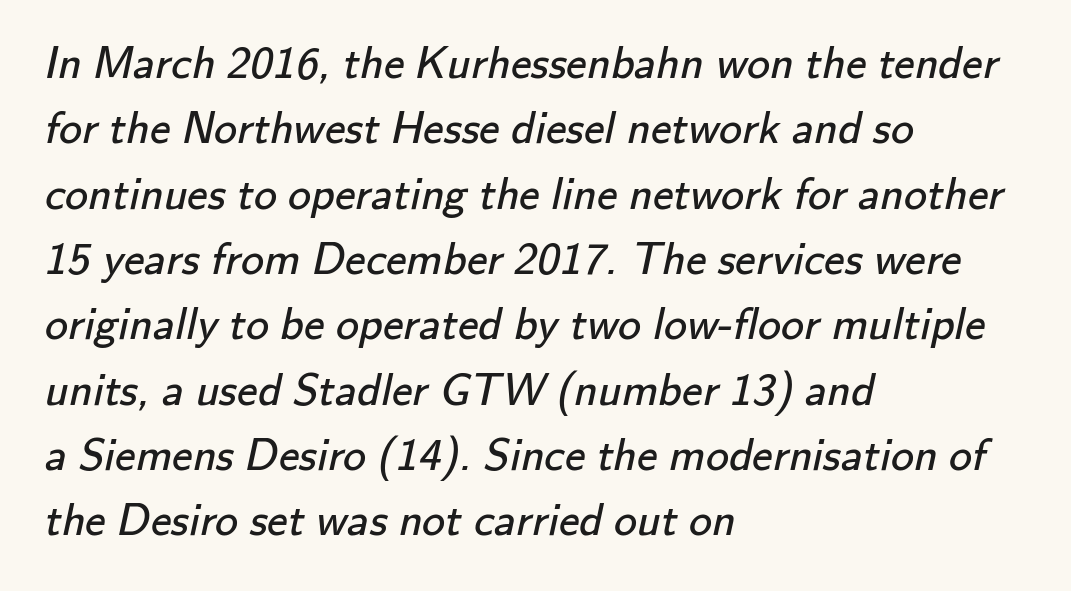
Q: Is the text bold? A: No.
Q: Is the typeface a serif or a sans-serif typeface? A: Sans-serif.
Q: Is the text underlined? A: No.
Q: How is the paragraph aligned? A: Left-aligned.
Q: Is the spacing between letters normal or unusually wide? A: Normal.
Q: Is the spacing between lines tight, normal or loose? A: Normal.
Q: Width (condensed, normal, or wide)? A: Normal.
Q: Stroke contrast? A: Low.
Q: x-height? A: Small.
Q: Monospaced? A: No.
